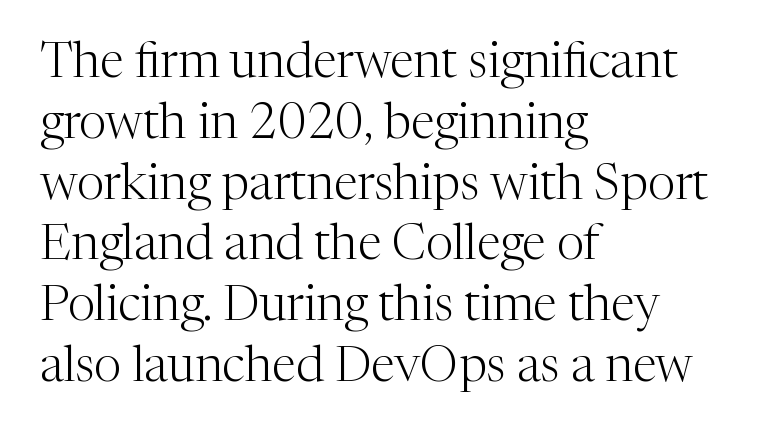
How are the letters spaced? Ordinarily, with no added tracking. Italic: no, the glyphs are upright roman. Weight: in the light-to-regular range. Is this a fixed-width face? No — the glyphs have proportional, varying widths. Type without underlining. Short and long lines alike share a common starting point at left.
